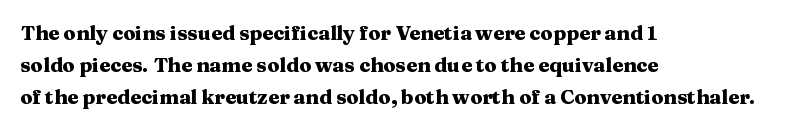
The passage shown is emphatically bold. Clear beneath every line of the passage. Characters remain perfectly vertical along every line. These lines sit exactly where default settings would place them. The horizontal fit of the characters is conventional and even. Each line starts at the same left margin while the right side varies.
